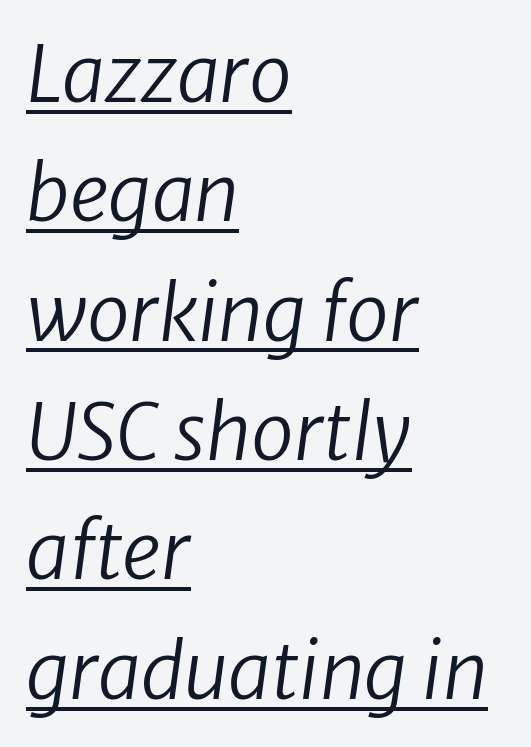
The image shows 77 px regular-weight type, italic (leaning right); set left-aligned, normal line spacing (1.55x), normal letter spacing, underlined; low stroke contrast and a medium x-height.
